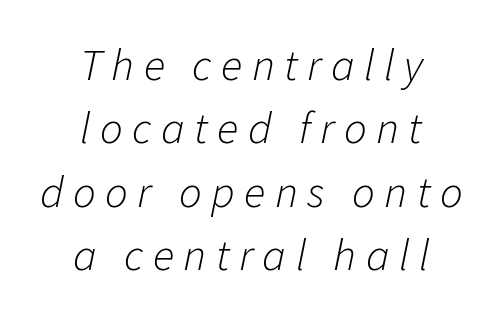
Q: Is the text bold? A: No.
Q: Is the text italic (slanted)? A: Yes, it leans right by about 11 degrees.
Q: Is the text underlined? A: No.
Q: How is the paragraph aligned? A: Centered.
Q: Is the spacing between letters normal or unusually wide? A: Unusually wide.
Q: Is the spacing between lines tight, normal or loose? A: Normal.
Q: Width (condensed, normal, or wide)? A: Normal.
Q: Stroke contrast? A: Low.
Q: x-height? A: Medium.
Q: Monospaced? A: No.
